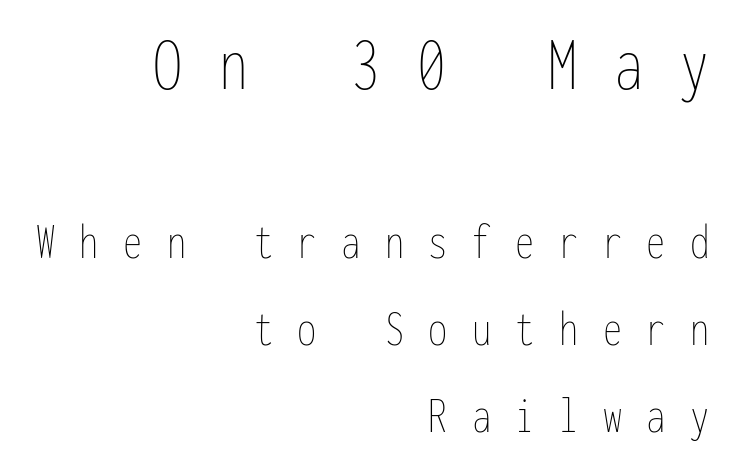
Q: Is the text bold? A: No.
Q: Is the text italic (slanted)? A: No, it is upright.
Q: Is the text underlined? A: No.
Q: How is the paragraph aligned? A: Right-aligned.
Q: Is the spacing between letters normal or unusually wide? A: Unusually wide.
Q: Is the spacing between lines tight, normal or loose? A: Normal.
Q: Which block of text is set in a larger size, the first (top) or the second (bottom)? A: The first (top) one.
Q: Width (condensed, normal, or wide)? A: Condensed.
Q: Stroke contrast? A: Low.
Q: x-height? A: Medium.
Q: Monospaced? A: Yes.
